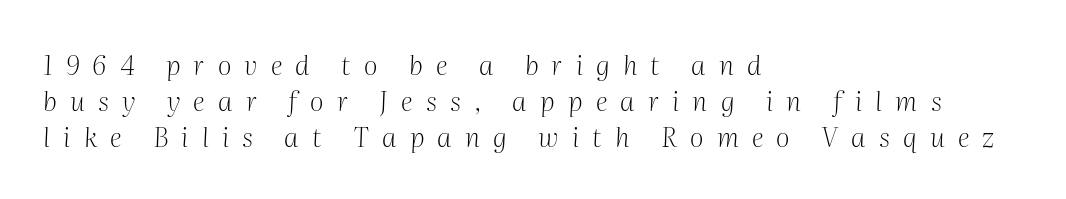
The image shows 27 px text type, italic (leaning right); set left-aligned, normal line spacing (1.33x), unusually wide letter spacing (+0.49 em), not underlined.
